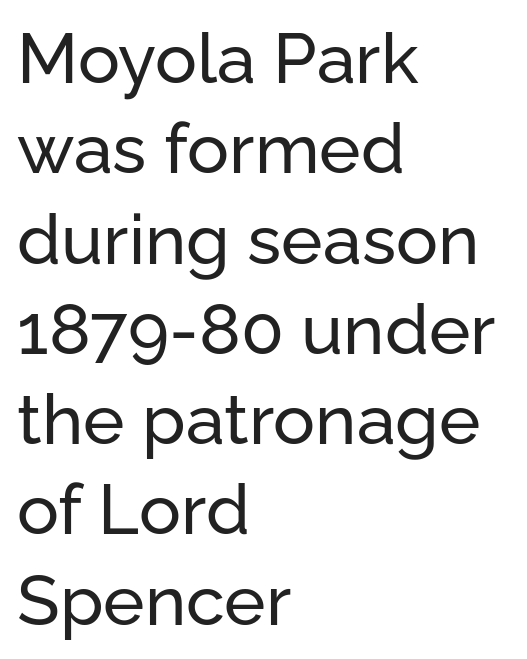
The image shows 70 px sans-serif type, upright; set left-aligned, normal line spacing (1.29x), normal letter spacing, not underlined; low stroke contrast and a medium x-height.
